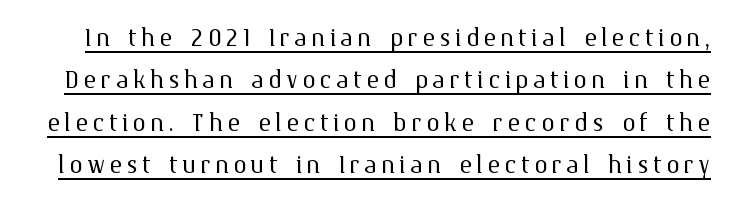
The image shows 34 px light type, upright; set normal line spacing (1.25x), underlined; medium stroke contrast and a medium x-height.
